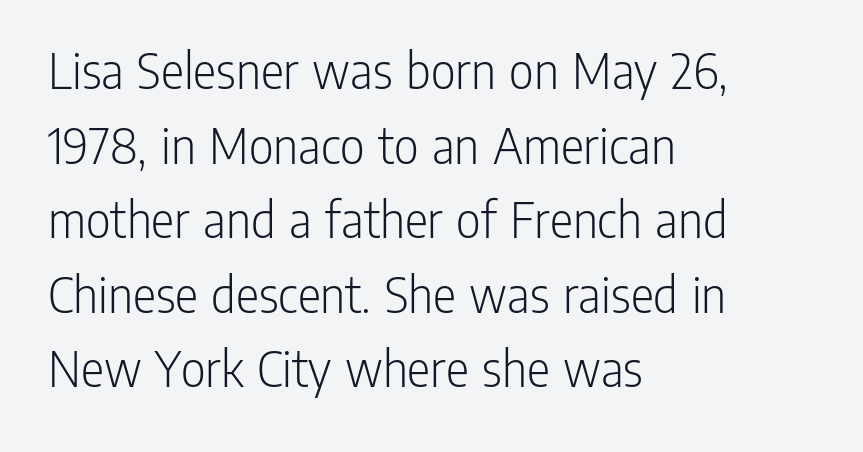
The image shows 54 px light, condensed sans-serif type, upright; set left-aligned, normal line spacing (1.38x), normal letter spacing, not underlined; low stroke contrast and a medium x-height.
